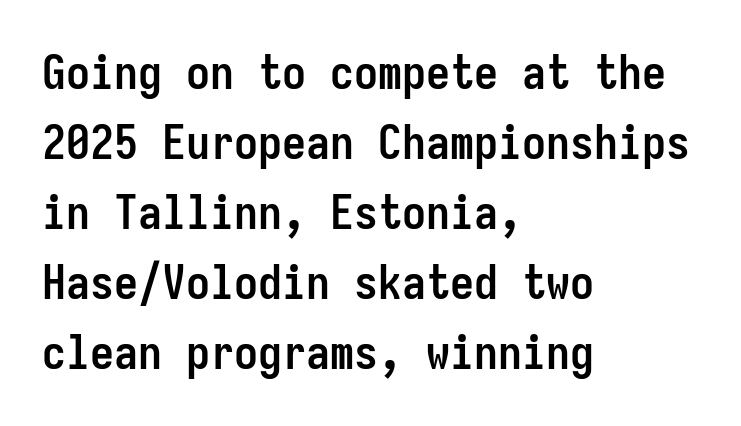
Q: Is the text bold? A: Yes.
Q: Is the text italic (slanted)? A: No, it is upright.
Q: Is the typeface a serif or a sans-serif typeface? A: Sans-serif.
Q: Is the text underlined? A: No.
Q: How is the paragraph aligned? A: Left-aligned.
Q: Is the spacing between letters normal or unusually wide? A: Normal.
Q: Is the spacing between lines tight, normal or loose? A: Normal.
Q: Width (condensed, normal, or wide)? A: Condensed.
Q: Stroke contrast? A: Low.
Q: x-height? A: Medium.
Q: Monospaced? A: Yes.
